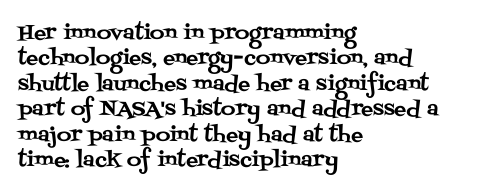
Q: Is the text italic (slanted)? A: No, it is upright.
Q: Is the text underlined? A: No.
Q: How is the paragraph aligned? A: Left-aligned.
Q: Is the spacing between letters normal or unusually wide? A: Normal.
Q: Is the spacing between lines tight, normal or loose? A: Normal.
